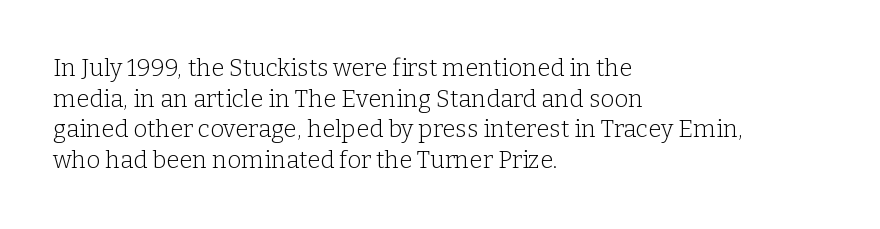
Q: Is the text bold? A: No.
Q: Is the text italic (slanted)? A: No, it is upright.
Q: Is the text underlined? A: No.
Q: How is the paragraph aligned? A: Left-aligned.
Q: Is the spacing between letters normal or unusually wide? A: Normal.
Q: Is the spacing between lines tight, normal or loose? A: Normal.
